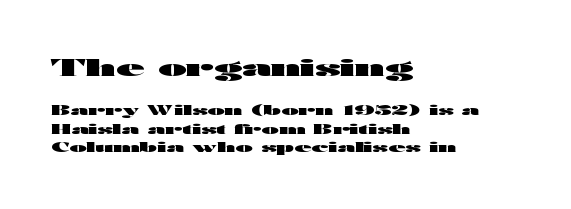
Q: Is the text bold? A: Yes.
Q: Is the text italic (slanted)? A: No, it is upright.
Q: Is the text underlined? A: No.
Q: How is the paragraph aligned? A: Left-aligned.
Q: Is the spacing between letters normal or unusually wide? A: Normal.
Q: Is the spacing between lines tight, normal or loose? A: Normal.
Q: Which block of text is set in a larger size, the first (top) or the second (bottom)? A: The first (top) one.
